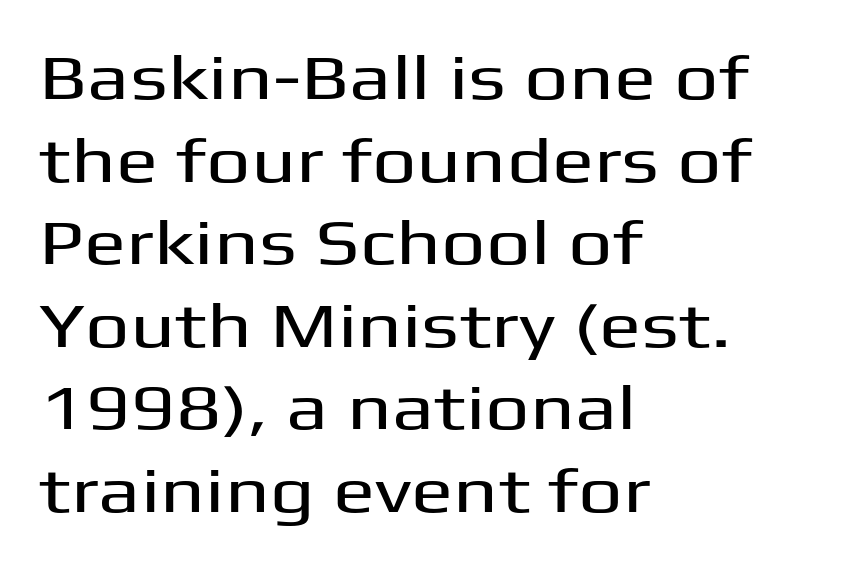
Q: Is the text italic (slanted)? A: No, it is upright.
Q: Is the typeface a serif or a sans-serif typeface? A: Sans-serif.
Q: Is the text underlined? A: No.
Q: How is the paragraph aligned? A: Left-aligned.
Q: Is the spacing between letters normal or unusually wide? A: Normal.
Q: Is the spacing between lines tight, normal or loose? A: Normal.
Q: Width (condensed, normal, or wide)? A: Wide.
Q: Stroke contrast? A: Medium.
Q: x-height? A: Medium.
Q: Monospaced? A: No.
